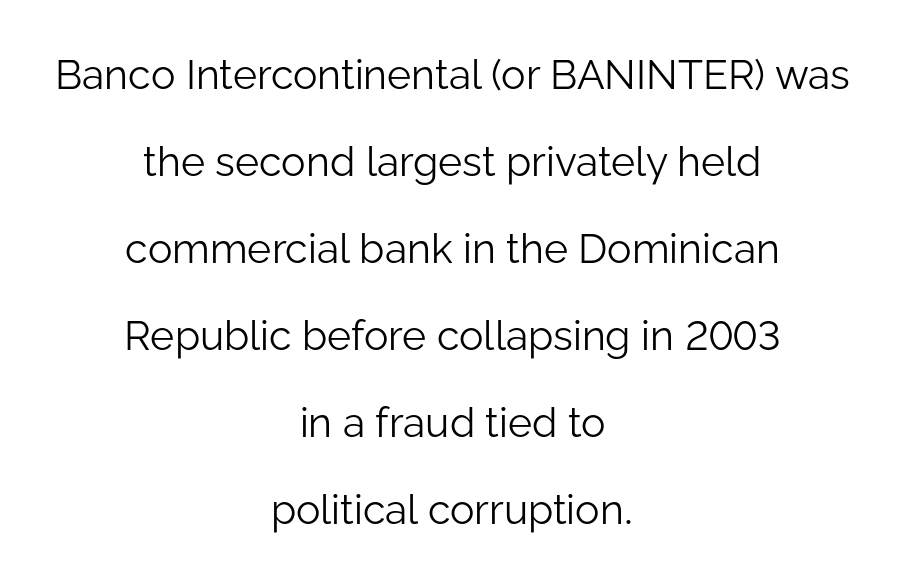
Q: Is the text bold? A: No.
Q: Is the text italic (slanted)? A: No, it is upright.
Q: Is the typeface a serif or a sans-serif typeface? A: Sans-serif.
Q: Is the text underlined? A: No.
Q: How is the paragraph aligned? A: Centered.
Q: Is the spacing between letters normal or unusually wide? A: Normal.
Q: Is the spacing between lines tight, normal or loose? A: Loose.
Q: Width (condensed, normal, or wide)? A: Normal.
Q: Stroke contrast? A: Low.
Q: x-height? A: Medium.
Q: Monospaced? A: No.
